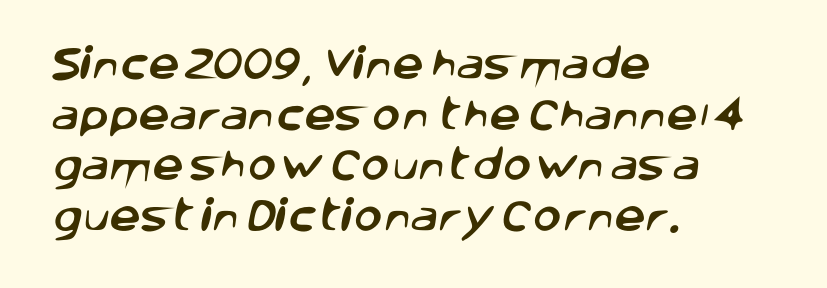
{"serif": "no", "width": "normal", "stroke_contrast": "low", "x_height": "large", "monospaced": "no", "underline": "no", "align": "left", "line_spacing": "normal", "line_spacing_ratio": 1.45, "letter_spacing": "normal", "letter_spacing_em": 0.0, "glyph_px": 35}
